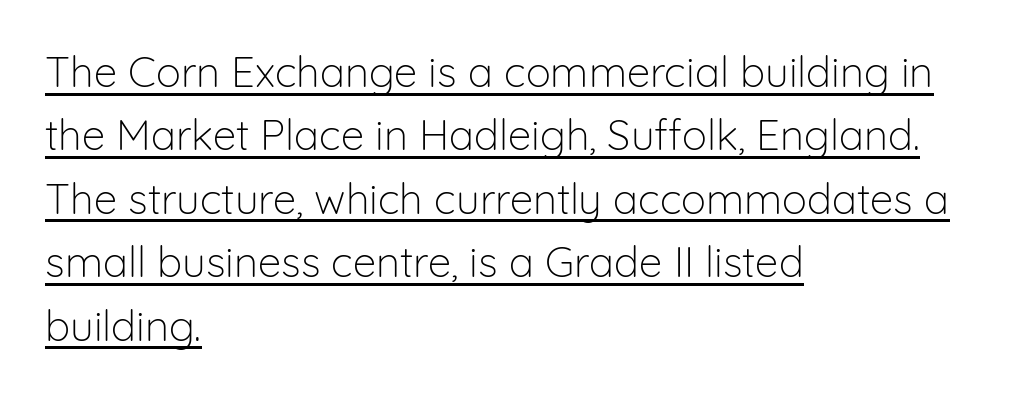
Q: Is the text bold? A: No.
Q: Is the text italic (slanted)? A: No, it is upright.
Q: Is the typeface a serif or a sans-serif typeface? A: Sans-serif.
Q: Is the text underlined? A: Yes.
Q: How is the paragraph aligned? A: Left-aligned.
Q: Is the spacing between letters normal or unusually wide? A: Normal.
Q: Is the spacing between lines tight, normal or loose? A: Normal.
Q: Width (condensed, normal, or wide)? A: Normal.
Q: Stroke contrast? A: Low.
Q: x-height? A: Medium.
Q: Monospaced? A: No.
